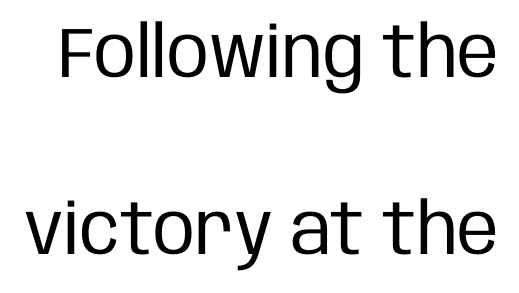
Anything drawn beneath the words? Only blank space. The letterforms sit at book weight or below. These lines were composed using upright roman letters. The gaps between neighbouring characters are ordinary and unremarkable. Does the type have serifs? No, each stem ends abruptly. The passage shown stacks its lines with a broad gap.
